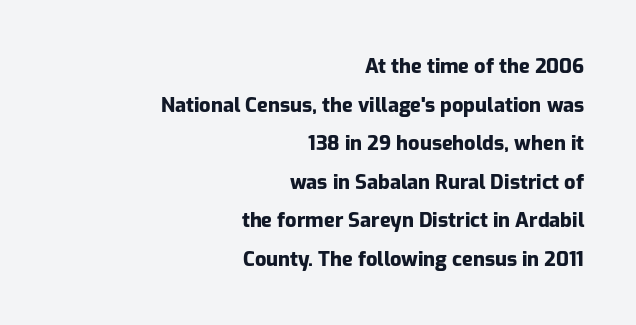
Q: Is the text bold? A: Yes.
Q: Is the text italic (slanted)? A: No, it is upright.
Q: Is the text underlined? A: No.
Q: How is the paragraph aligned? A: Right-aligned.
Q: Is the spacing between letters normal or unusually wide? A: Normal.
Q: Is the spacing between lines tight, normal or loose? A: Loose.
